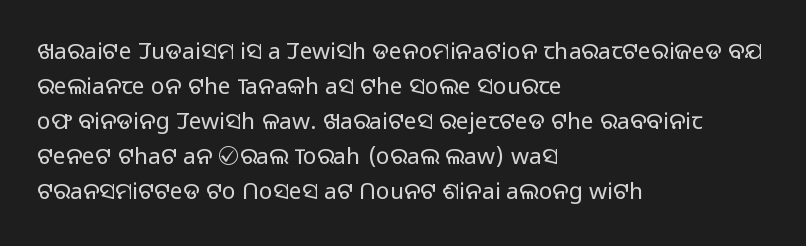
Weight: not bold — regular or lighter. The typesetter chose a ragged-right arrangement here. Each new line begins a customary step beneath the previous one. You could call the tracking neutral — neither tight nor loose. Only glyphs here, with clear space below each row. You can tell it's not italic because the verticals are truly vertical.
